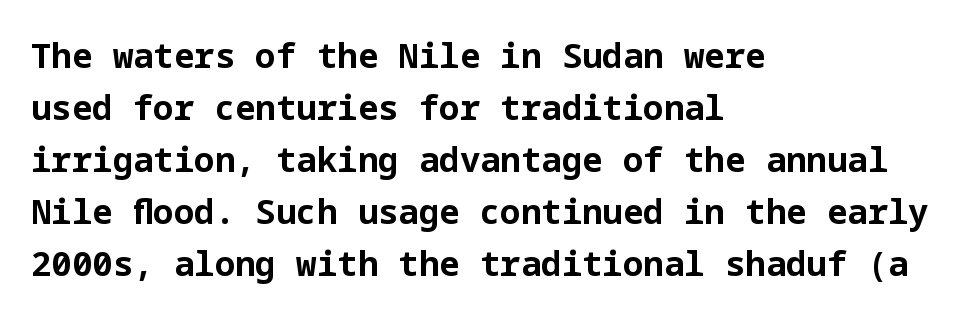
{"serif": "no", "italic": "no", "bold": "yes", "weight": "bold", "width": "normal", "stroke_contrast": "low", "x_height": "medium", "underline": "no", "align": "left", "line_spacing": "normal", "line_spacing_ratio": 1.53, "letter_spacing": "normal", "letter_spacing_em": 0.0, "glyph_px": 34}
